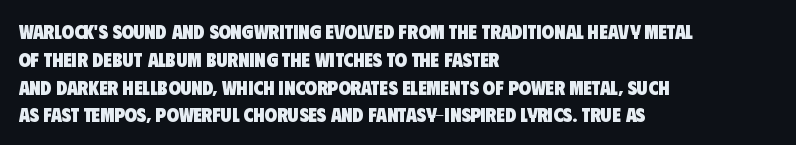
{"bold": "yes", "underline": "no", "align": "left", "line_spacing": "normal", "line_spacing_ratio": 1.39, "letter_spacing": "normal", "letter_spacing_em": 0.0, "glyph_px": 20}
